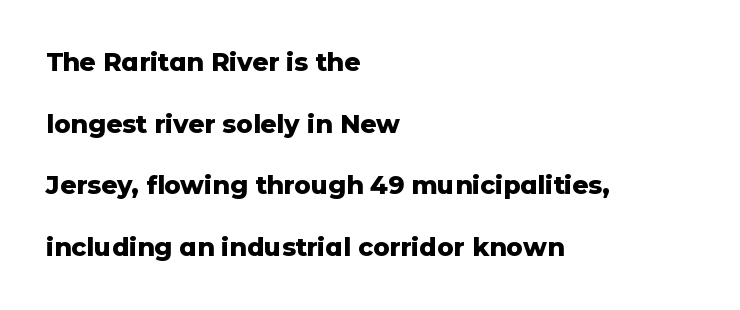
If you drew a ruler down the left edge, every line would touch it. If you drew a line through each stem, it would be perfectly vertical. Each new line begins a long way beneath the previous one. Stroke thickness is high; the sample reads as a true bold.
